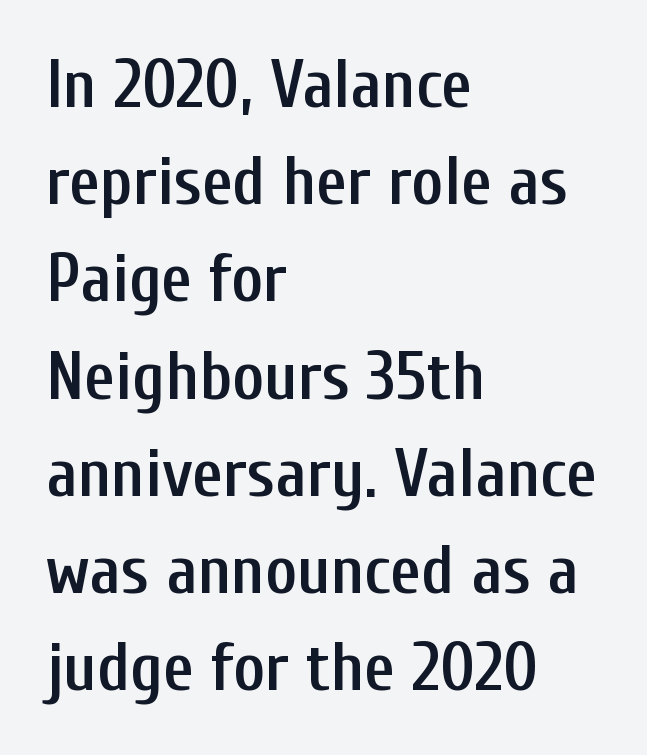
Q: Is the text bold? A: Semi-bold.
Q: Is the text italic (slanted)? A: No, it is upright.
Q: Is the typeface a serif or a sans-serif typeface? A: Sans-serif.
Q: Is the text underlined? A: No.
Q: How is the paragraph aligned? A: Left-aligned.
Q: Is the spacing between letters normal or unusually wide? A: Normal.
Q: Is the spacing between lines tight, normal or loose? A: Normal.
Q: Width (condensed, normal, or wide)? A: Condensed.
Q: Stroke contrast? A: Low.
Q: x-height? A: Medium.
Q: Monospaced? A: No.
